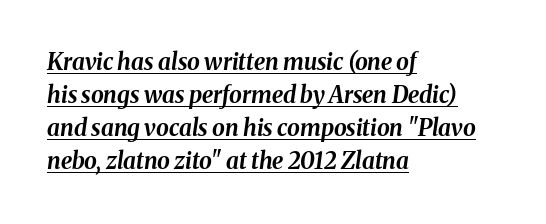
{"italic": "yes", "lean": "right", "slant_degrees": 8, "bold": "yes", "underline": "yes", "align": "left", "line_spacing": "normal", "line_spacing_ratio": 1.44, "letter_spacing": "normal", "letter_spacing_em": 0.0, "glyph_px": 23}
